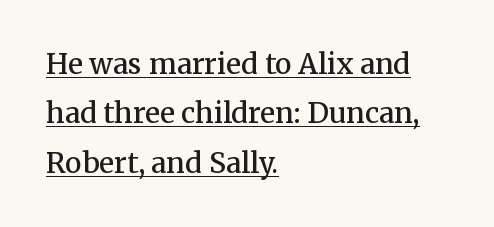
Q: Is the text bold? A: Semi-bold.
Q: Is the text italic (slanted)? A: No, it is upright.
Q: Is the typeface a serif or a sans-serif typeface? A: Serif.
Q: Is the text underlined? A: Yes.
Q: How is the paragraph aligned? A: Left-aligned.
Q: Is the spacing between letters normal or unusually wide? A: Normal.
Q: Width (condensed, normal, or wide)? A: Normal.
Q: Stroke contrast? A: Medium.
Q: x-height? A: Medium.
Q: Monospaced? A: No.
